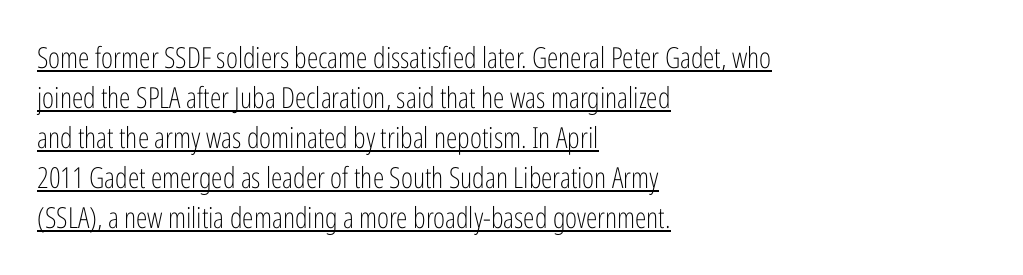
The image shows 29 px light, condensed sans-serif type, upright; set left-aligned, normal line spacing (1.38x), normal letter spacing, underlined; low stroke contrast and a medium x-height.
